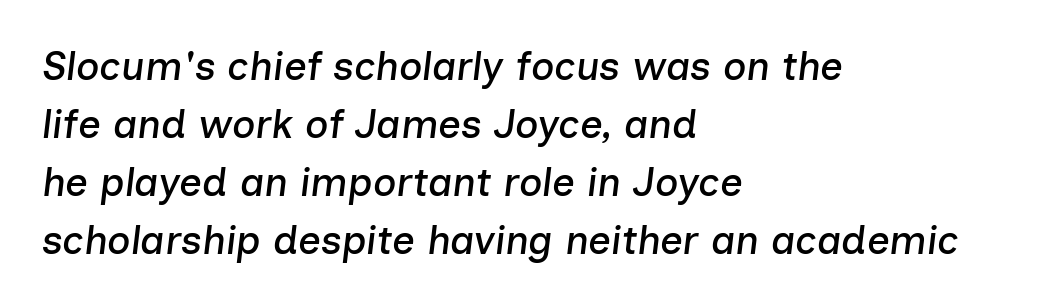
The ragged edge is on the right, which tells us the setting is flush left. Unmarked baselines from the first word to the last. Do the characters align in a grid? No, the font is proportional. A typesetter would call this zero additional tracking.
